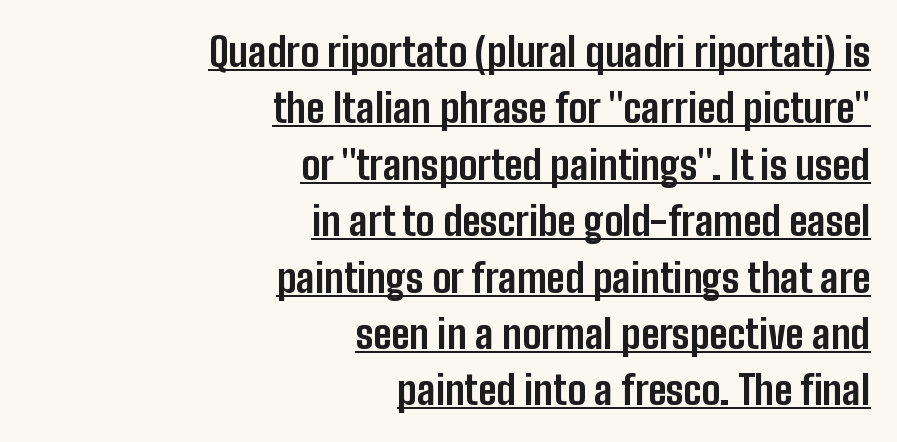
{"serif": "no", "italic": "no", "bold": "yes", "weight": "bold", "width": "condensed", "stroke_contrast": "low", "x_height": "medium", "monospaced": "no", "underline": "yes", "align": "right", "line_spacing": "normal", "line_spacing_ratio": 1.41, "letter_spacing": "normal", "letter_spacing_em": 0.0, "glyph_px": 40}
